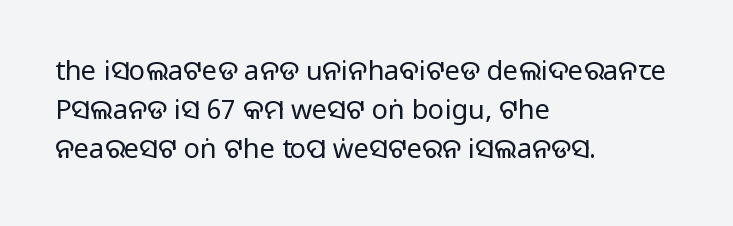
{"italic": "no", "bold": "no", "underline": "no", "align": "left", "line_spacing": "normal", "line_spacing_ratio": 1.45, "letter_spacing": "normal", "letter_spacing_em": 0.0, "glyph_px": 27}
